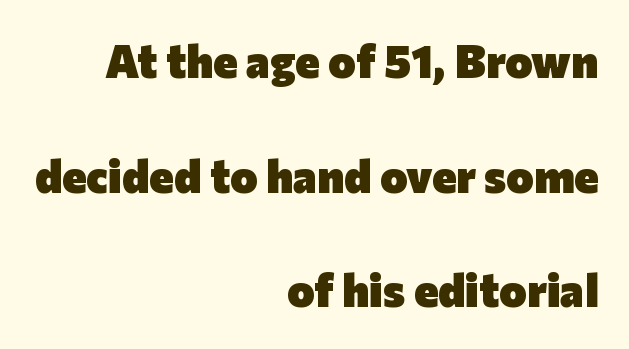
{"serif": "no", "italic": "no", "bold": "yes", "weight": "heavy", "width": "normal", "stroke_contrast": "low", "x_height": "medium", "monospaced": "no", "underline": "no", "align": "right", "line_spacing": "loose", "line_spacing_ratio": 2.49, "letter_spacing": "normal", "letter_spacing_em": 0.0, "glyph_px": 46}
